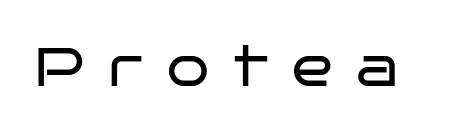
Q: Is the text bold? A: No.
Q: Is the text italic (slanted)? A: No, it is upright.
Q: Is the typeface a serif or a sans-serif typeface? A: Sans-serif.
Q: Is the text underlined? A: No.
Q: Is the spacing between letters normal or unusually wide? A: Unusually wide.
Q: Width (condensed, normal, or wide)? A: Wide.
Q: Stroke contrast? A: Low.
Q: x-height? A: Large.
Q: Monospaced? A: No.
